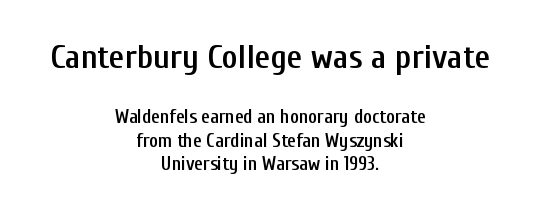
{"serif": "no", "italic": "no", "bold": "semi", "weight": "semibold", "width": "condensed", "stroke_contrast": "low", "x_height": "medium", "monospaced": "no", "underline": "no", "align": "center", "line_spacing_ratio": 1.24, "letter_spacing": "normal", "letter_spacing_em": 0.0, "larger_block": "first", "size_ratio": 1.79, "glyph_px": 34}
